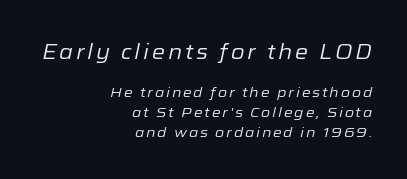
This rendering features lettering with no underline. Slant detected: the letters are inclined. Ink coverage per letter is moderate at most. Regarding leading, the lines here are spaced in the standard way. Type size steps down from the first block to the second. Leftover space on each line is placed entirely before the opening word.
